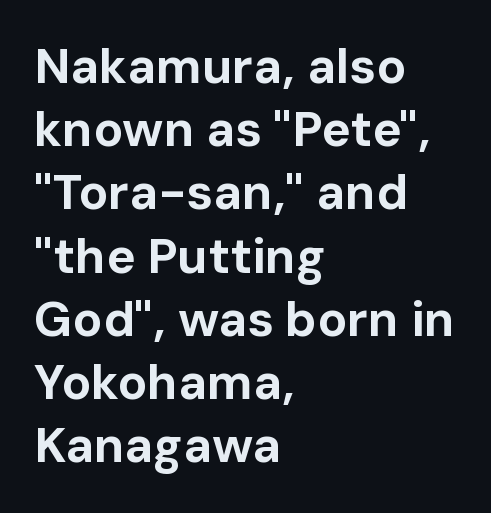
Plain, unruled lines of type. Is this a sans? Yes — the strokes have no serifs. Varying glyph widths throughout — classic text-font behaviour. Here the glyphs are tracked normally, forming tight word shapes. Alignment: flush left.
